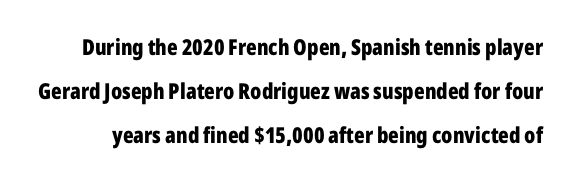
A roman cut, with each character standing at attention. Typographic density is high because the face is bold. A clean baseline with only descenders dipping below it. Observe the ordinary spacing: letters are neighbours, not strangers. A great deal of white space separates one row of letters from the next.
